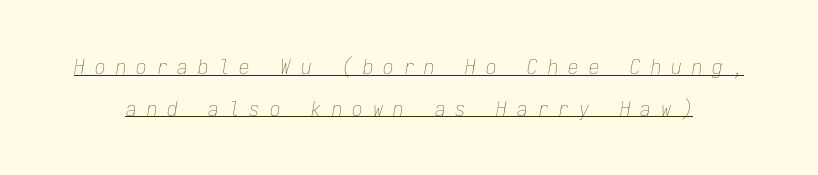
The image shows 21 px text type, italic (leaning right); set loose line spacing (1.98x), unusually wide letter spacing (+0.48 em), underlined.
